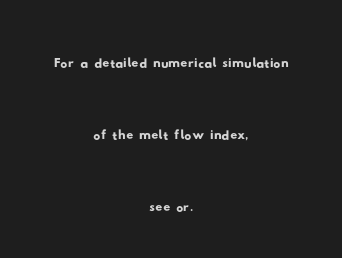
The image shows 35 px wide sans-serif type; set centered, loose line spacing (2.06x), normal letter spacing, not underlined; low stroke contrast and a small x-height.
